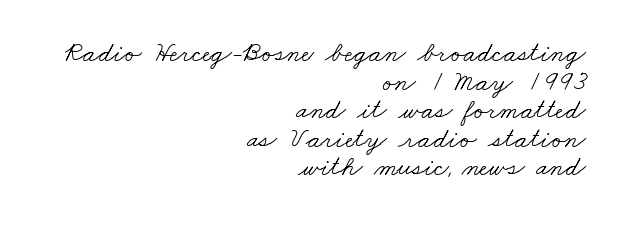
These lines huddle together more closely than default settings would place them. Check under the words: just untouched page. A serif font was chosen for this passage. Weight: not bold — regular or lighter. Each letter keeps its own natural width here, so spacing adapts to shape.
